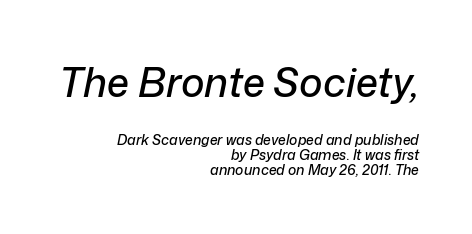
In terms of posture, this sample is oblique. The upper block of text is set noticeably larger than the block beneath it. If you drew a ruler down the right edge, every line would touch it. Short note: letters normally spaced. The leading is snug, giving the passage a crowded texture. The baseline area is clear.
